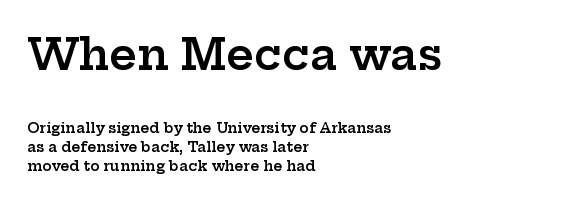
The image shows 43 px semibold, wide serif type, upright; set left-aligned, normal line spacing (1.34x), normal letter spacing, not underlined; the first (top) block is 3.07x larger; low stroke contrast and a medium x-height.
